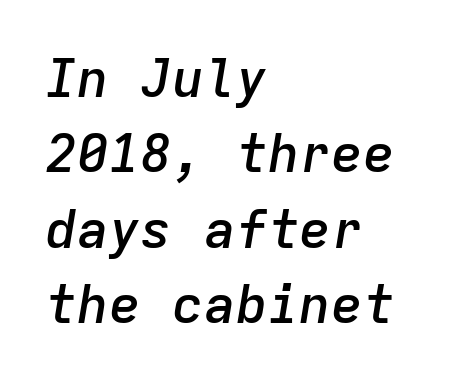
The image shows 53 px semibold type, italic (leaning right), monospaced; set left-aligned, normal line spacing (1.42x), normal letter spacing, not underlined; low stroke contrast and a medium x-height.
